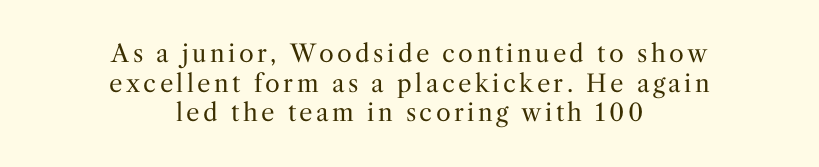
The type sits square on the baseline with zero lean. No word sits above an underline. Leftover space on each line is divided equally before and after the words. No letter is thick-stroked: the sample isn't bold.
